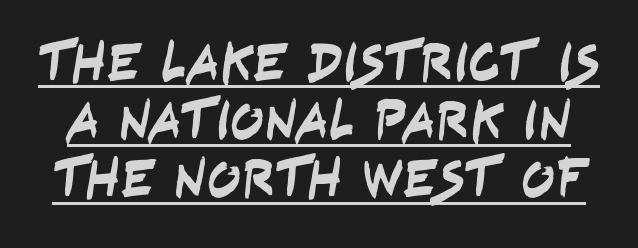
The lettering is marked with a stroke running underneath it. Leading: reduced. You could call the tracking neutral — neither tight nor loose. Character widths vary here, with narrow letters taking less room than wide ones. Observe the absence of serifs on each vertical stroke in this sample.
